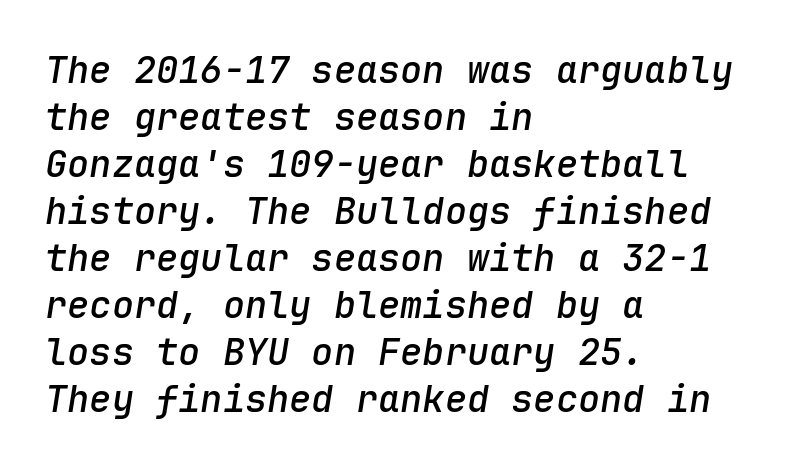
{"italic": "yes", "lean": "right", "slant_degrees": 9, "bold": "semi", "weight": "semibold", "width": "normal", "stroke_contrast": "low", "x_height": "medium", "monospaced": "yes", "underline": "no", "align": "left", "line_spacing": "normal", "line_spacing_ratio": 1.27, "letter_spacing": "normal", "letter_spacing_em": 0.0, "glyph_px": 37}
